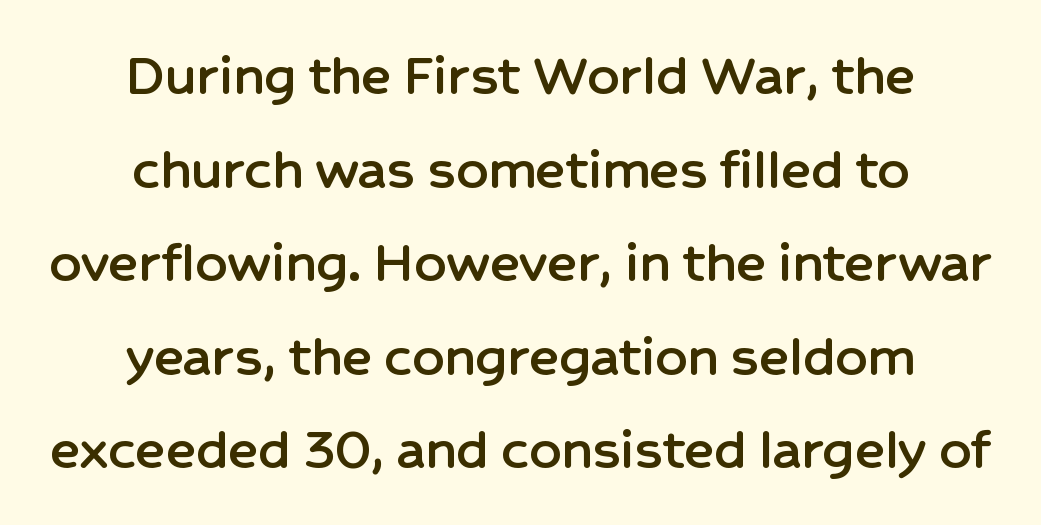
{"serif": "no", "italic": "no", "width": "normal", "stroke_contrast": "low", "x_height": "medium", "monospaced": "no", "underline": "no", "align": "center", "line_spacing": "normal", "line_spacing_ratio": 1.51, "letter_spacing": "normal", "letter_spacing_em": 0.0, "glyph_px": 62}
